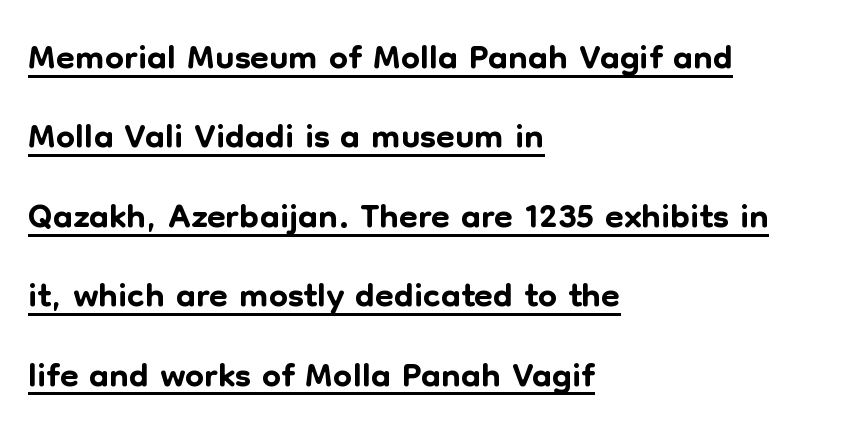
{"serif": "no", "italic": "no", "width": "normal", "stroke_contrast": "low", "x_height": "medium", "monospaced": "no", "underline": "yes", "align": "left", "line_spacing": "normal", "line_spacing_ratio": 1.47, "letter_spacing": "normal", "letter_spacing_em": 0.0, "glyph_px": 54}
